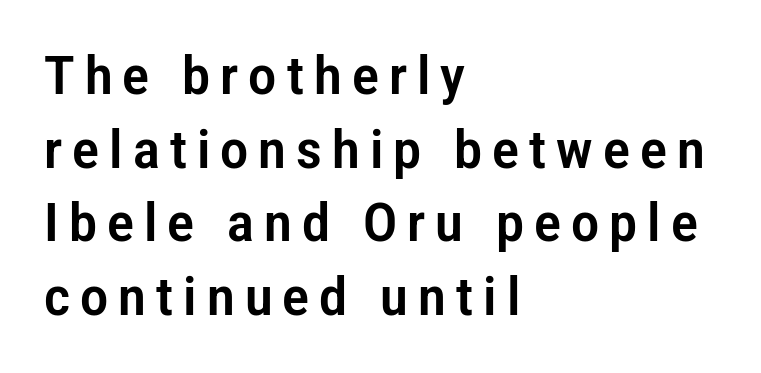
Q: Is the text italic (slanted)? A: No, it is upright.
Q: Is the typeface a serif or a sans-serif typeface? A: Sans-serif.
Q: Is the text underlined? A: No.
Q: How is the paragraph aligned? A: Left-aligned.
Q: Is the spacing between lines tight, normal or loose? A: Normal.
Q: Width (condensed, normal, or wide)? A: Condensed.
Q: Stroke contrast? A: Low.
Q: x-height? A: Medium.
Q: Monospaced? A: No.
